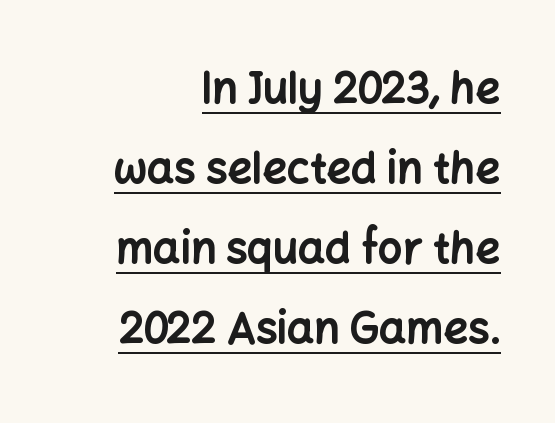
The image shows 43 px bold sans-serif type, upright; set right-aligned, line spacing 1.86x, normal letter spacing, underlined; low stroke contrast and a medium x-height.
